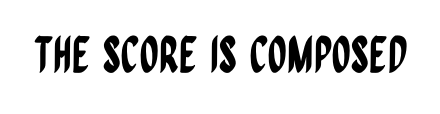
Check under the words: just untouched page. Letterform terminals end flat and unadorned throughout the passage. A typesetter would mark this as roman, not italic. The letters advance in unequal steps, a hallmark of proportional type. Here the glyphs are tracked normally, forming tight word shapes.
